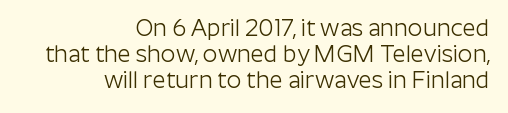
This sample trades vertical openness for compactness between lines. The paragraph has a hard right edge and a soft left edge. Caption: standard tracking, unaltered. The strokes are not fattened; the text isn't bold.
